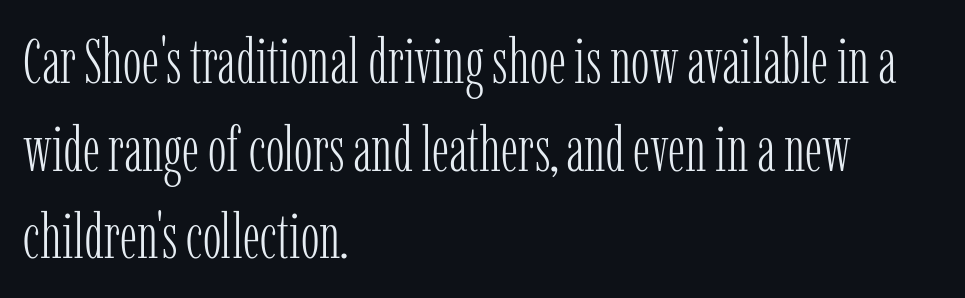
The image shows 63 px light, condensed serif type, upright; set left-aligned, normal line spacing (1.39x), normal letter spacing, not underlined; low stroke contrast and a medium x-height.
